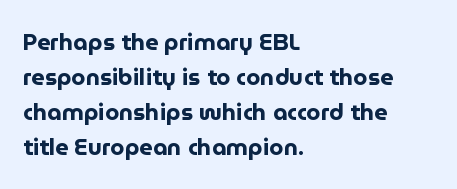
Q: Is the text bold? A: Yes.
Q: Is the text italic (slanted)? A: No, it is upright.
Q: Is the text underlined? A: No.
Q: How is the paragraph aligned? A: Left-aligned.
Q: Is the spacing between letters normal or unusually wide? A: Normal.
Q: Is the spacing between lines tight, normal or loose? A: Normal.
